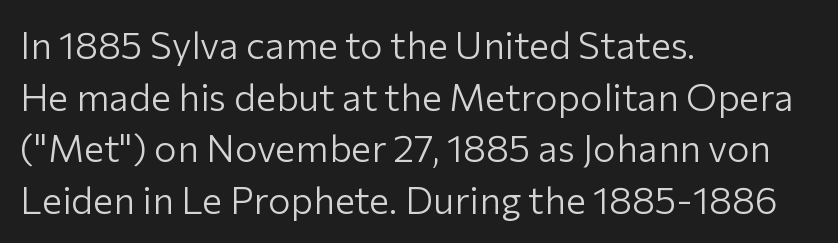
Ascenders rise straight up at ninety degrees. Plain, unruled lines of type. Nothing unusual about the tracking: characters are spaced as the font intends. The font is comparable to plain body text, perhaps lighter.
